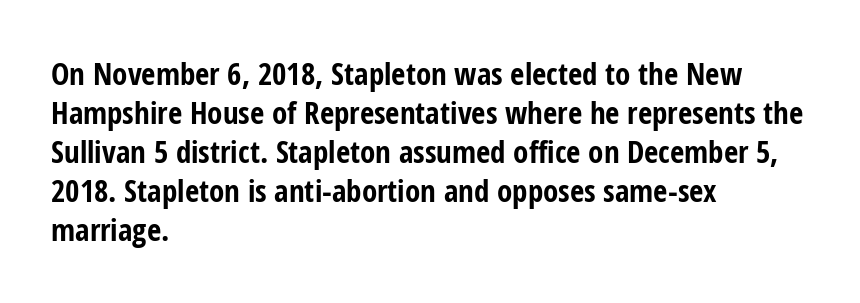
Letters rest on an invisible, unmarked baseline. The lines sit at an ordinary, default distance from one another. This rendering leaves character spacing at its baseline value. Heavy-handed strokes throughout: this text is bold.
